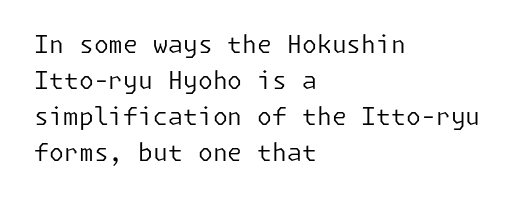
There is no visible air inserted between adjacent glyphs. The rendering anchors every line to the left-hand side. Counters stay open thanks to moderate or lighter strokes. Is there much room between lines? A standard amount, neither cramped nor airy. Type without underlining.
